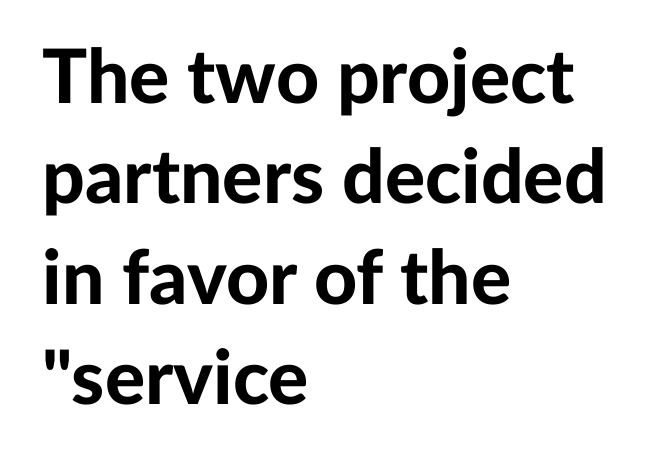
The image shows 75 px bold sans-serif type, upright; set left-aligned, normal line spacing (1.34x), normal letter spacing, not underlined; low stroke contrast and a medium x-height.
